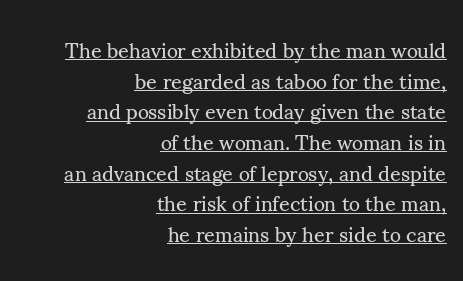
Rendered with straight, roman letterforms. The vertical gap from one line to the next is medium. The type is set solid horizontally, with unmodified tracking. Does the copy run flush right? Yes — the right margin is perfectly even.
